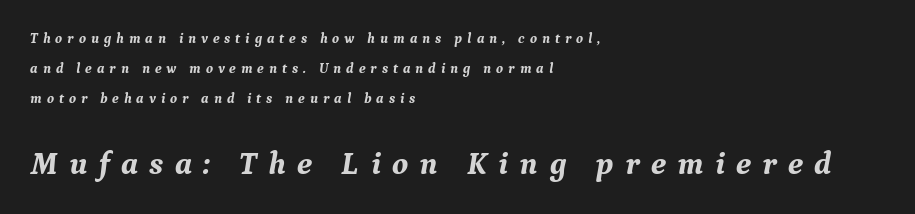
{"serif": "yes", "italic": "yes", "lean": "right", "slant_degrees": 9, "bold": "yes", "weight": "bold", "width": "normal", "stroke_contrast": "medium", "x_height": "medium", "monospaced": "no", "underline": "no", "align": "left", "line_spacing": "loose", "line_spacing_ratio": 2.16, "letter_spacing": "wide", "letter_spacing_em": 0.35, "larger_block": "second", "size_ratio": 2.29, "glyph_px": 32}
